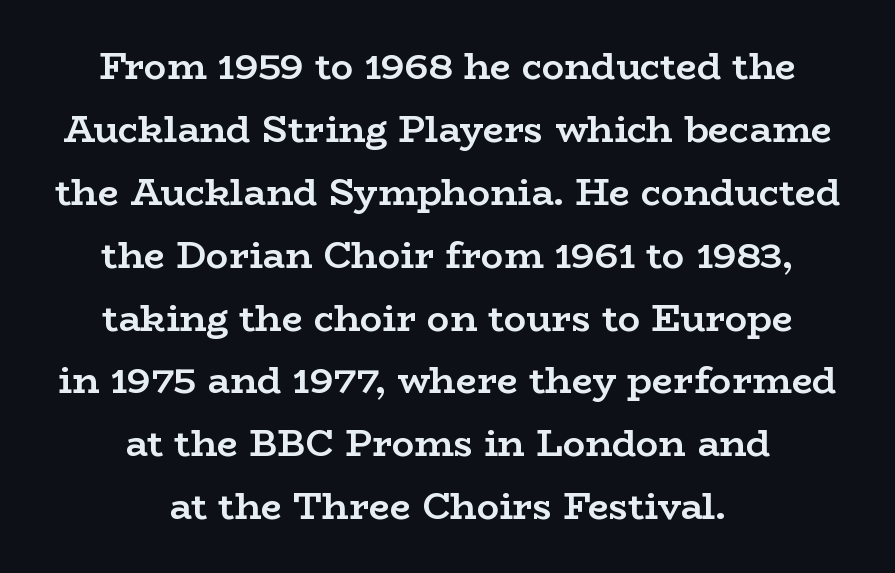
{"serif": "yes", "italic": "no", "bold": "yes", "weight": "semibold", "width": "wide", "stroke_contrast": "low", "x_height": "medium", "monospaced": "no", "underline": "no", "align": "center", "line_spacing": "normal", "line_spacing_ratio": 1.7, "letter_spacing": "normal", "letter_spacing_em": 0.0, "glyph_px": 37}
